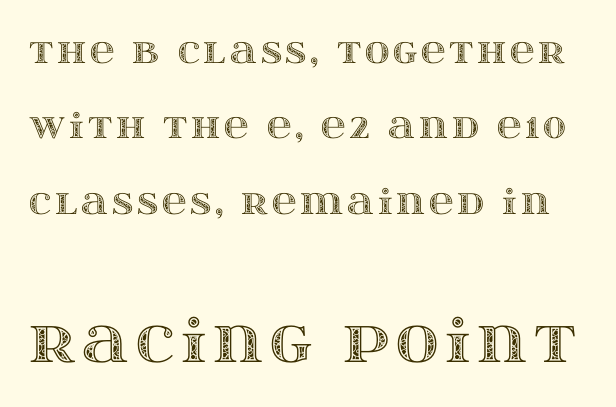
Is the lower block the larger one? Yes — the lower block carries the bigger type. Each letter keeps its own natural width here, so spacing adapts to shape. A clean baseline with only descenders dipping below it. Reading down the column, the eye jumps a long way to each next line. The specimen reads as upright at a glance.
